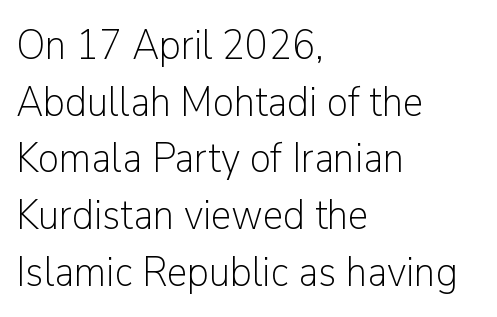
Q: Is the text bold? A: No.
Q: Is the text italic (slanted)? A: No, it is upright.
Q: Is the typeface a serif or a sans-serif typeface? A: Sans-serif.
Q: Is the text underlined? A: No.
Q: How is the paragraph aligned? A: Left-aligned.
Q: Is the spacing between letters normal or unusually wide? A: Normal.
Q: Is the spacing between lines tight, normal or loose? A: Normal.
Q: Width (condensed, normal, or wide)? A: Normal.
Q: Stroke contrast? A: Low.
Q: x-height? A: Medium.
Q: Monospaced? A: No.
